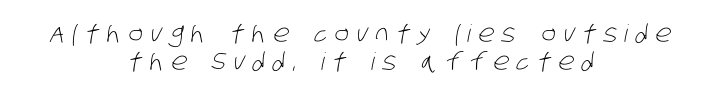
Q: Is the text bold? A: No.
Q: Is the text underlined? A: No.
Q: How is the paragraph aligned? A: Centered.
Q: Is the spacing between letters normal or unusually wide? A: Unusually wide.
